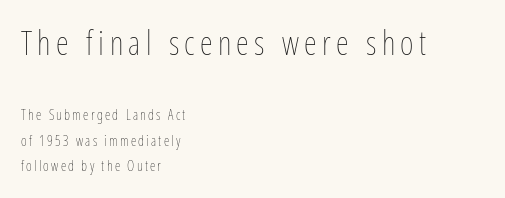
The image shows 33 px thin, condensed type, upright; set left-aligned, line spacing 1.79x, not underlined; the first (top) block is 2.36x larger; low stroke contrast and a medium x-height.
